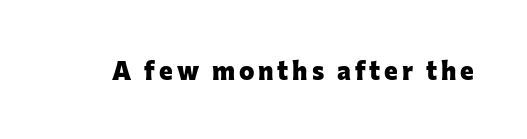
{"italic": "no", "bold": "yes", "underline": "no", "glyph_px": 26}
